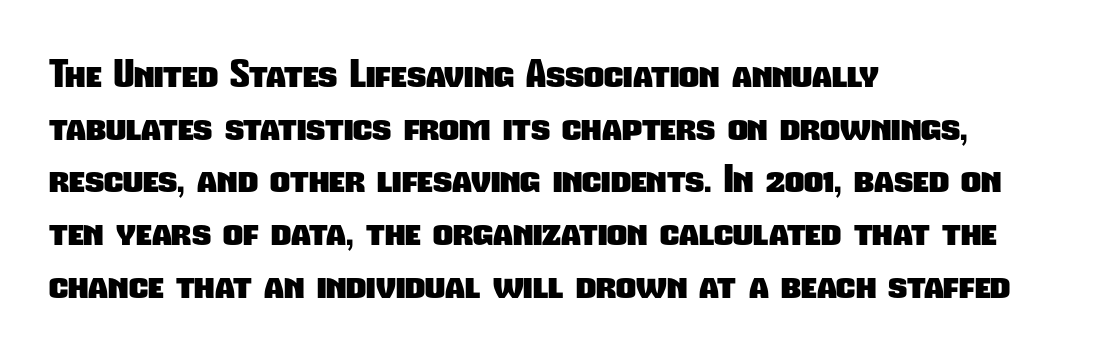
Nobody drew a line under any word here. A full-strength bold gives these letters their thick strokes. Summary of vertical rhythm: regular, with standard interline spacing. Standard letterfit; no display-style spreading of the glyphs.
